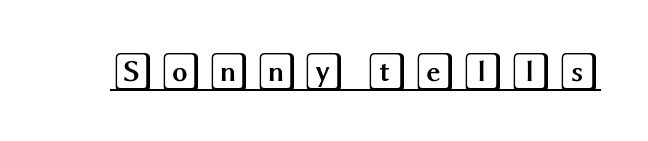
Q: Is the text italic (slanted)? A: No, it is upright.
Q: Is the text underlined? A: Yes.
Q: Width (condensed, normal, or wide)? A: Wide.
Q: x-height? A: Large.
